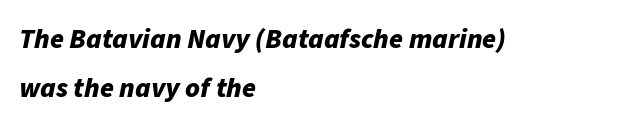
{"italic": "yes", "lean": "right", "slant_degrees": 11, "bold": "yes", "weight": "bold", "width": "normal", "stroke_contrast": "low", "x_height": "medium", "monospaced": "no", "underline": "no", "align": "left", "line_spacing_ratio": 1.75, "letter_spacing": "normal", "letter_spacing_em": 0.0, "glyph_px": 28}
